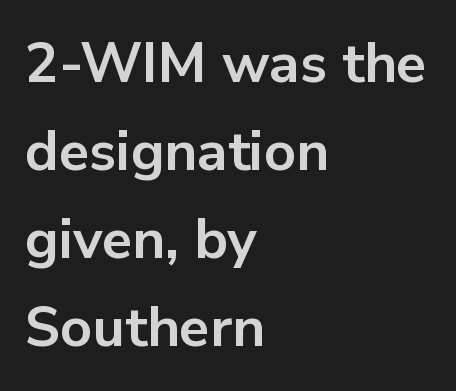
Compared with a centered layout, this one pins lines to the left instead. These lines were composed using upright roman letters. Clear beneath every line of the passage. This sample has the flowing, uneven cadence of proportional lettering. In terms of weight, the rendering is a true, heavy bold.
